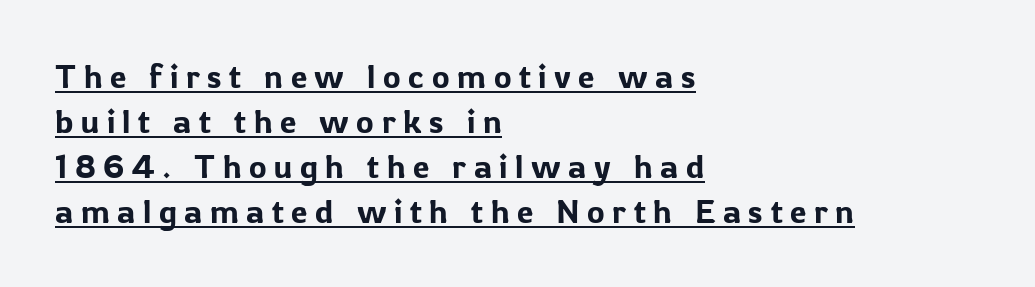
Tall strokes in this sample are plumb rather than angled. This sample uses a sans-serif face. The space between consecutive lines is moderate. How are the letters spaced? Widely, with obvious added tracking.
